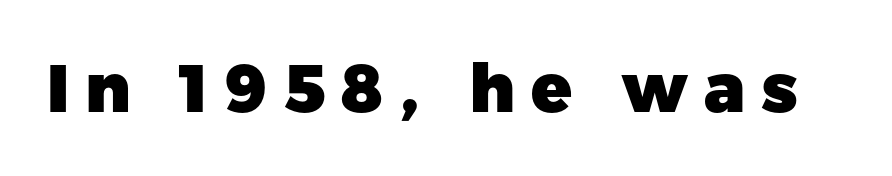
Q: Is the text bold? A: Yes.
Q: Is the text italic (slanted)? A: No, it is upright.
Q: Is the typeface a serif or a sans-serif typeface? A: Sans-serif.
Q: Is the text underlined? A: No.
Q: Is the spacing between letters normal or unusually wide? A: Unusually wide.
Q: Width (condensed, normal, or wide)? A: Normal.
Q: Stroke contrast? A: Low.
Q: x-height? A: Medium.
Q: Monospaced? A: No.
